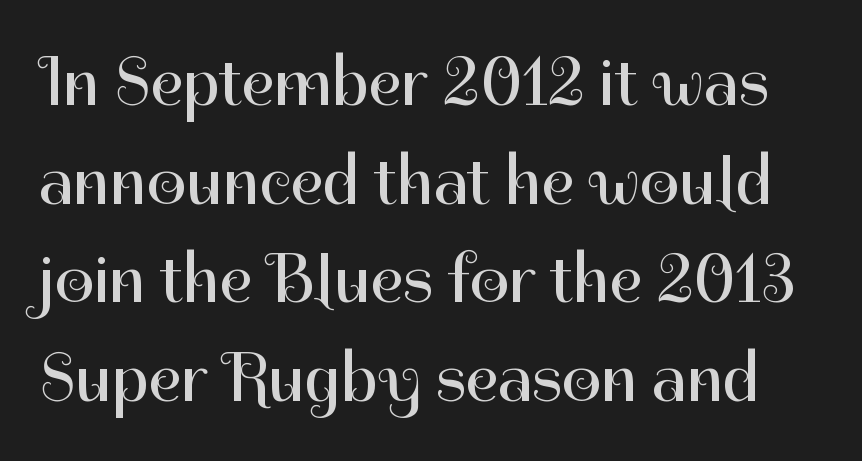
Q: Is the text bold? A: No.
Q: Is the text italic (slanted)? A: No, it is upright.
Q: Is the typeface a serif or a sans-serif typeface? A: Sans-serif.
Q: Is the text underlined? A: No.
Q: Is the spacing between letters normal or unusually wide? A: Normal.
Q: Is the spacing between lines tight, normal or loose? A: Normal.
Q: Width (condensed, normal, or wide)? A: Normal.
Q: Stroke contrast? A: High.
Q: x-height? A: Medium.
Q: Monospaced? A: No.
